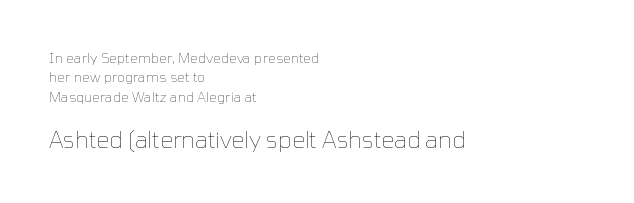
Q: Is the text bold? A: No.
Q: Is the text italic (slanted)? A: No, it is upright.
Q: Is the text underlined? A: No.
Q: How is the paragraph aligned? A: Left-aligned.
Q: Is the spacing between letters normal or unusually wide? A: Normal.
Q: Is the spacing between lines tight, normal or loose? A: Normal.
Q: Which block of text is set in a larger size, the first (top) or the second (bottom)? A: The second (bottom) one.
